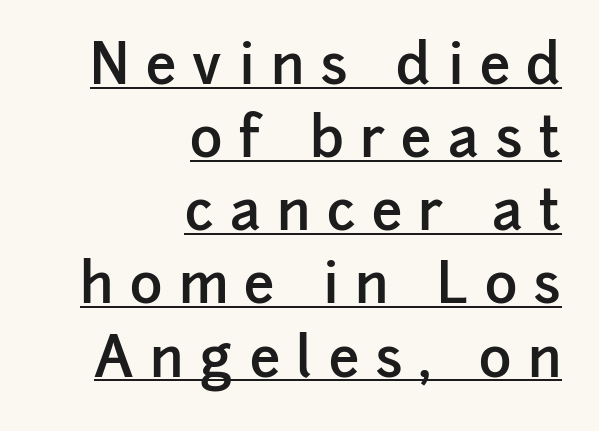
Q: Is the text bold? A: Semi-bold.
Q: Is the text italic (slanted)? A: No, it is upright.
Q: Is the typeface a serif or a sans-serif typeface? A: Sans-serif.
Q: Is the text underlined? A: Yes.
Q: How is the paragraph aligned? A: Right-aligned.
Q: Is the spacing between letters normal or unusually wide? A: Unusually wide.
Q: Is the spacing between lines tight, normal or loose? A: Normal.
Q: Width (condensed, normal, or wide)? A: Normal.
Q: Stroke contrast? A: Low.
Q: x-height? A: Medium.
Q: Monospaced? A: No.
